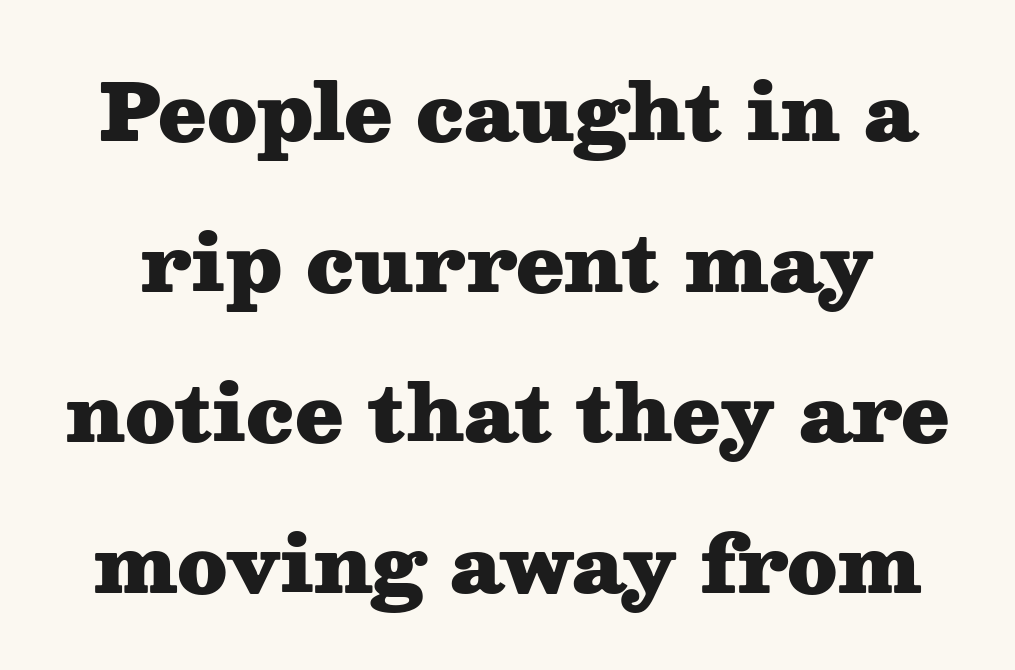
Q: Is the text bold? A: Yes.
Q: Is the text italic (slanted)? A: No, it is upright.
Q: Is the typeface a serif or a sans-serif typeface? A: Serif.
Q: Is the text underlined? A: No.
Q: Is the spacing between letters normal or unusually wide? A: Normal.
Q: Is the spacing between lines tight, normal or loose? A: Loose.
Q: Width (condensed, normal, or wide)? A: Wide.
Q: Stroke contrast? A: Medium.
Q: x-height? A: Medium.
Q: Monospaced? A: No.
